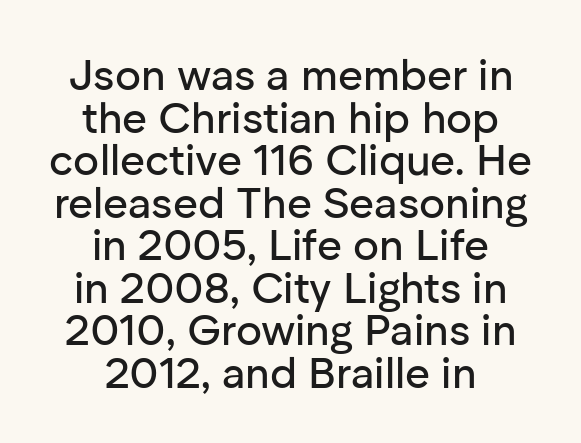
Q: Is the text italic (slanted)? A: No, it is upright.
Q: Is the typeface a serif or a sans-serif typeface? A: Sans-serif.
Q: Is the text underlined? A: No.
Q: How is the paragraph aligned? A: Centered.
Q: Is the spacing between letters normal or unusually wide? A: Normal.
Q: Is the spacing between lines tight, normal or loose? A: Tight.
Q: Width (condensed, normal, or wide)? A: Normal.
Q: Stroke contrast? A: Low.
Q: x-height? A: Medium.
Q: Monospaced? A: No.
